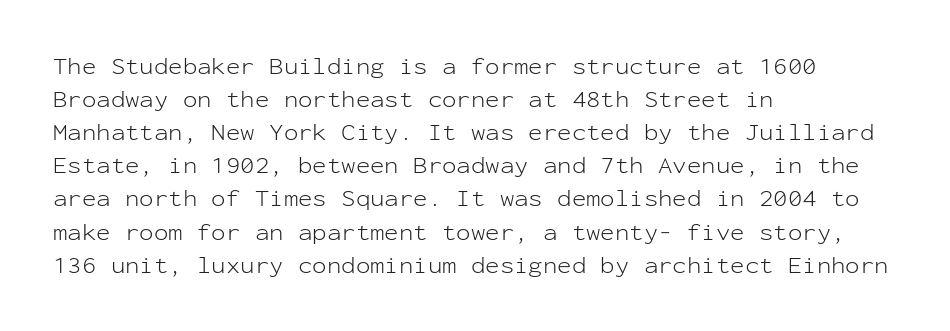
Q: Is the text bold? A: No.
Q: Is the text italic (slanted)? A: No, it is upright.
Q: Is the text underlined? A: No.
Q: How is the paragraph aligned? A: Left-aligned.
Q: Is the spacing between letters normal or unusually wide? A: Normal.
Q: Is the spacing between lines tight, normal or loose? A: Normal.
